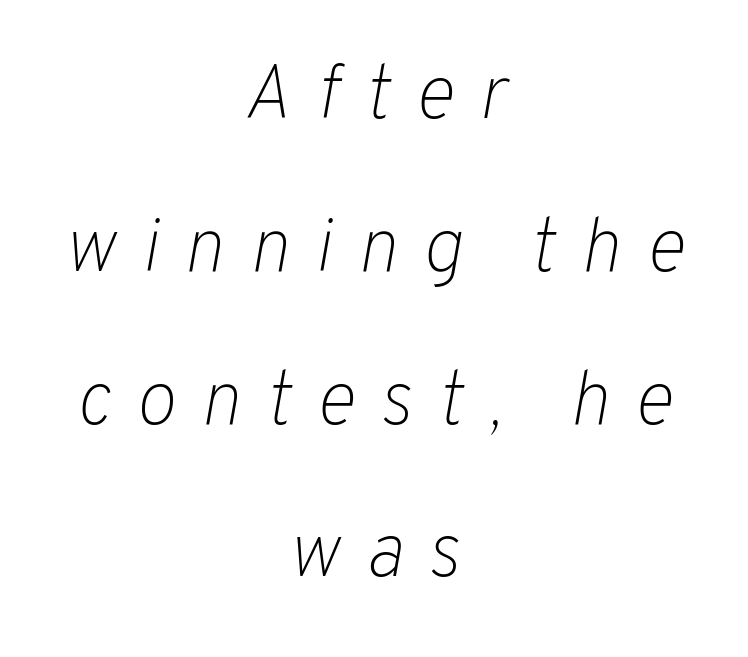
Quick note: underline off. The text block is weighted toward neither margin, spreading evenly from the middle. Is the type slanted? Yes — the strokes lean at a clear angle. What's the leading like? Stretched, with rows far apart. These glyphs show unthickened strokes, regular width or finer.
